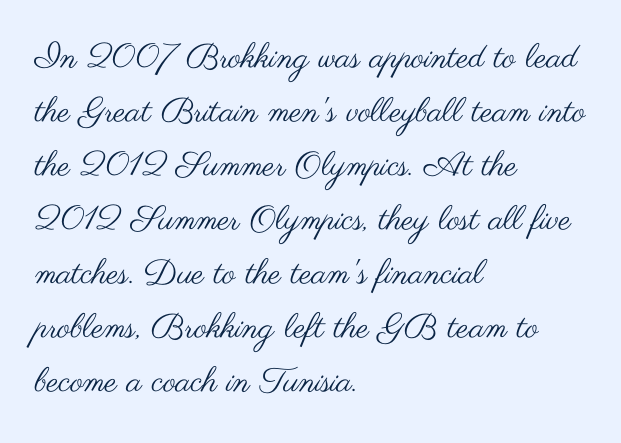
The image shows 34 px regular-weight, wide sans-serif type; set left-aligned, normal line spacing (1.59x), normal letter spacing, not underlined; medium stroke contrast and a small x-height.
